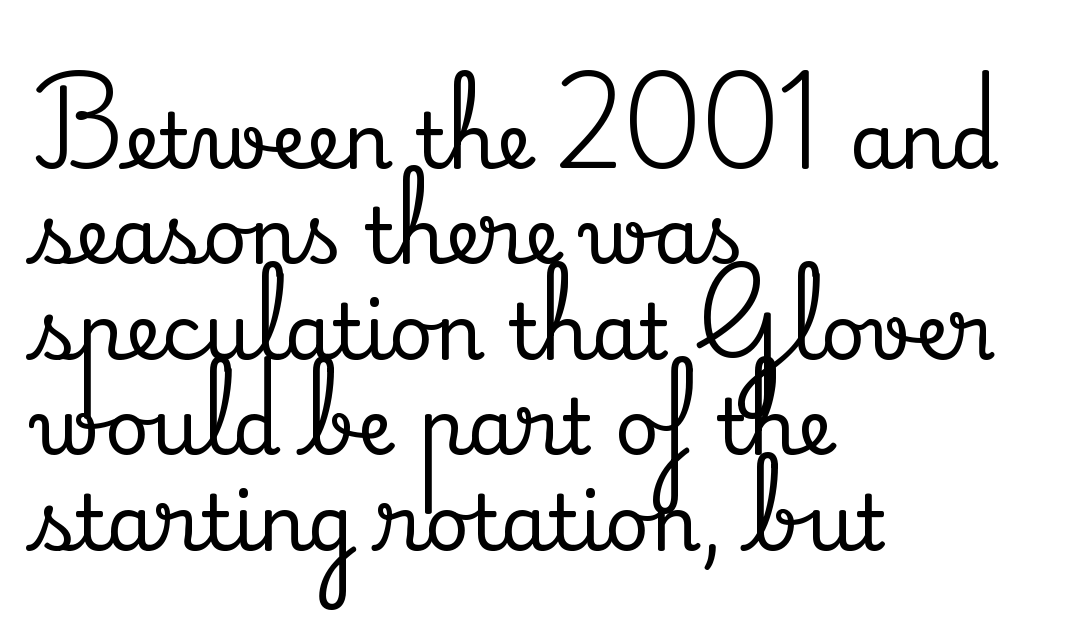
The image shows 77 px serif type, upright; set left-aligned, line spacing 1.24x, normal letter spacing, not underlined; medium stroke contrast and a small x-height.
